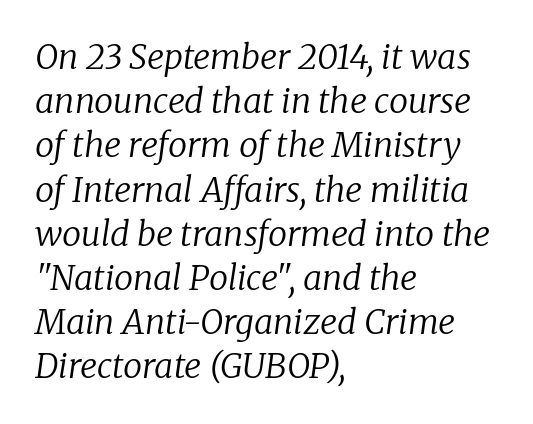
The lines are quadded left. When letters slant like this, we call the style italic. Summary of vertical rhythm: regular, with standard interline spacing. Letter spacing: default. This sample uses a serif face. Think of a printed novel: that variable character pitch is what you see here.
